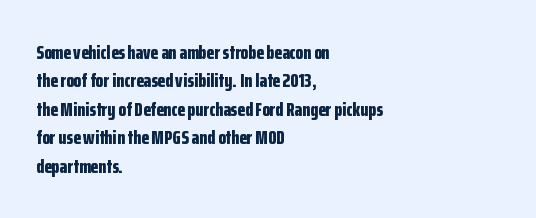
Q: Is the text bold? A: Yes.
Q: Is the text italic (slanted)? A: No, it is upright.
Q: Is the text underlined? A: No.
Q: How is the paragraph aligned? A: Left-aligned.
Q: Is the spacing between letters normal or unusually wide? A: Normal.
Q: Is the spacing between lines tight, normal or loose? A: Normal.
